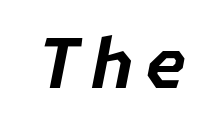
Descenders are the only things crossing below the line. Posture: slanted. Notice how thick the strokes are: this is what a full bold looks like.
